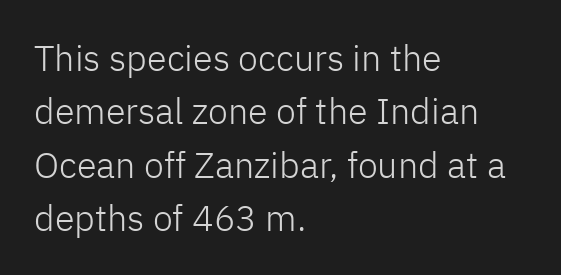
Q: Is the text bold? A: No.
Q: Is the text italic (slanted)? A: No, it is upright.
Q: Is the typeface a serif or a sans-serif typeface? A: Sans-serif.
Q: Is the text underlined? A: No.
Q: How is the paragraph aligned? A: Left-aligned.
Q: Is the spacing between letters normal or unusually wide? A: Normal.
Q: Is the spacing between lines tight, normal or loose? A: Normal.
Q: Width (condensed, normal, or wide)? A: Normal.
Q: Stroke contrast? A: Low.
Q: x-height? A: Medium.
Q: Monospaced? A: No.
